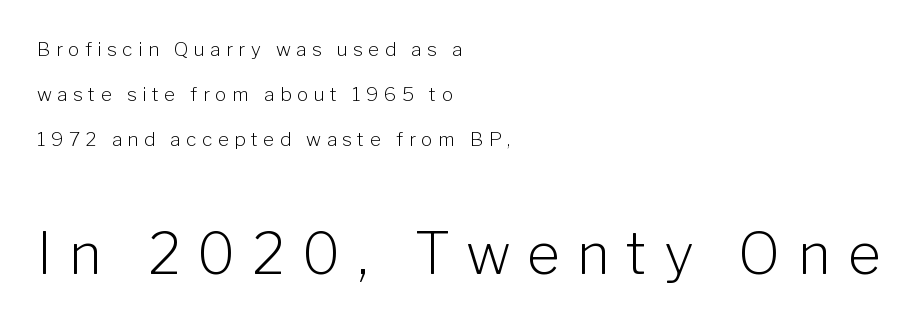
Q: Is the text bold? A: No.
Q: Is the text italic (slanted)? A: No, it is upright.
Q: Is the typeface a serif or a sans-serif typeface? A: Sans-serif.
Q: Is the text underlined? A: No.
Q: How is the paragraph aligned? A: Left-aligned.
Q: Is the spacing between letters normal or unusually wide? A: Unusually wide.
Q: Is the spacing between lines tight, normal or loose? A: Loose.
Q: Which block of text is set in a larger size, the first (top) or the second (bottom)? A: The second (bottom) one.
Q: Width (condensed, normal, or wide)? A: Normal.
Q: Stroke contrast? A: Low.
Q: x-height? A: Medium.
Q: Monospaced? A: No.
